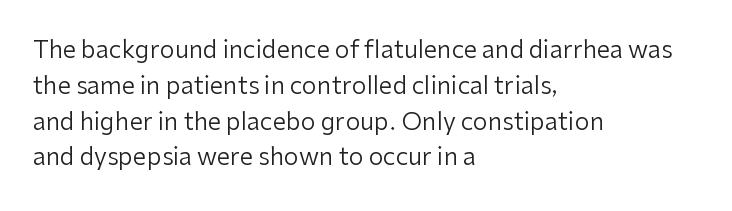
Q: Is the text bold? A: No.
Q: Is the text italic (slanted)? A: No, it is upright.
Q: Is the text underlined? A: No.
Q: How is the paragraph aligned? A: Left-aligned.
Q: Is the spacing between letters normal or unusually wide? A: Normal.
Q: Is the spacing between lines tight, normal or loose? A: Normal.
